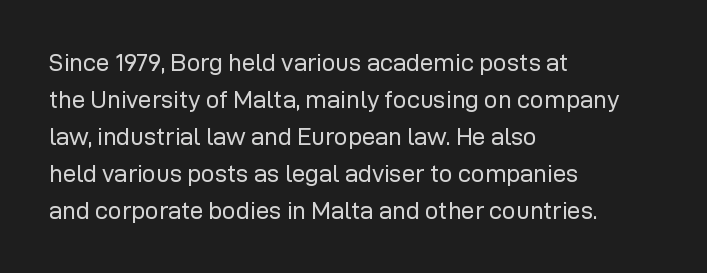
{"italic": "no", "bold": "no", "underline": "no", "align": "left", "line_spacing": "normal", "line_spacing_ratio": 1.54, "letter_spacing": "normal", "letter_spacing_em": 0.0, "glyph_px": 24}
